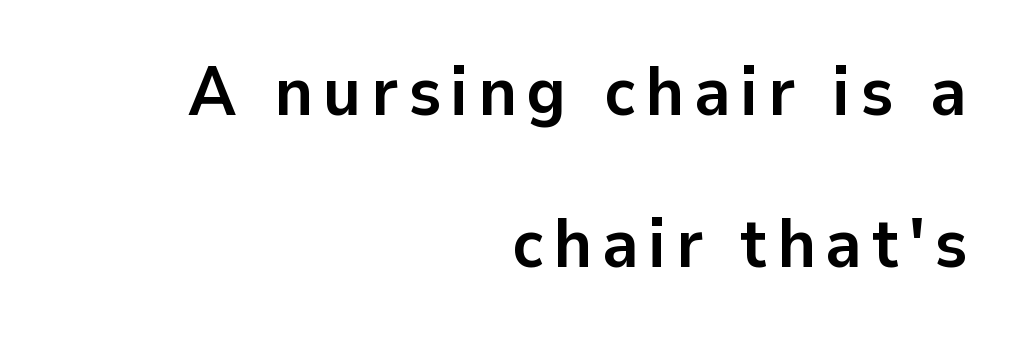
Quick note: underline off. The letters stand straight up with perfectly vertical stems. These words are printed bold, with thick strokes throughout. Nope, no serifs anywhere on these letters. Think of a printed novel: that variable character pitch is what you see here. Leading is clearly above the norm, producing a sparse column.
